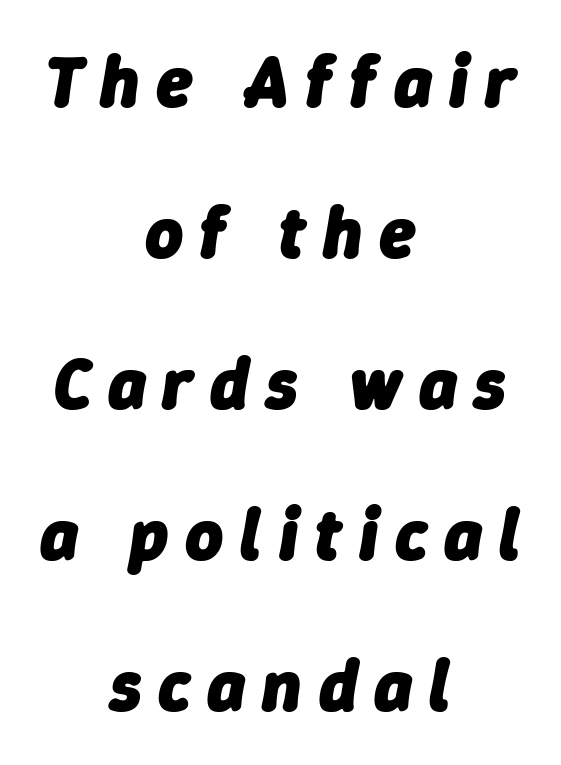
The image shows 73 px heavy type, italic (leaning right); set centered, loose line spacing (2.07x), unusually wide letter spacing (+0.23 em), not underlined; low stroke contrast and a medium x-height.
